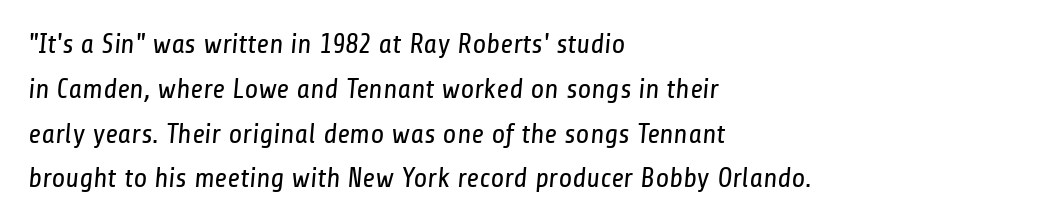
The image shows 28 px regular-weight, condensed sans-serif type; set left-aligned, normal line spacing (1.6x), normal letter spacing, not underlined; low stroke contrast and a medium x-height.
